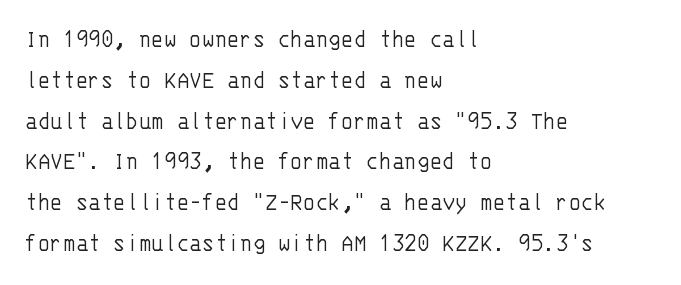
The image shows 26 px text type, upright; set left-aligned, normal line spacing (1.57x), normal letter spacing, not underlined.
